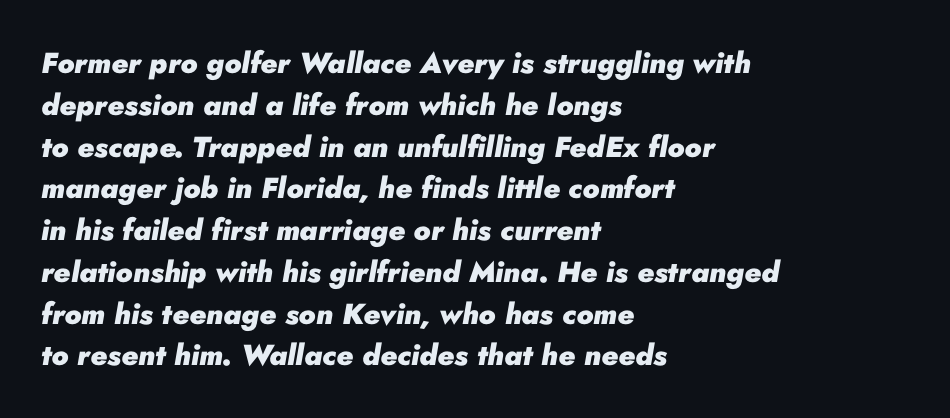
{"italic": "yes", "lean": "right", "slant_degrees": 10, "bold": "yes", "weight": "heavy", "width": "normal", "stroke_contrast": "low", "x_height": "small", "monospaced": "no", "underline": "no", "align": "left", "line_spacing": "normal", "line_spacing_ratio": 1.44, "letter_spacing": "normal", "letter_spacing_em": 0.0, "glyph_px": 29}
